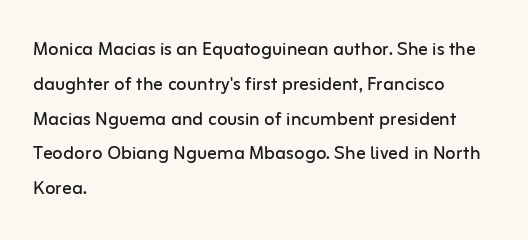
Q: Is the text bold? A: No.
Q: Is the text italic (slanted)? A: No, it is upright.
Q: Is the text underlined? A: No.
Q: How is the paragraph aligned? A: Left-aligned.
Q: Is the spacing between letters normal or unusually wide? A: Normal.
Q: Is the spacing between lines tight, normal or loose? A: Normal.
